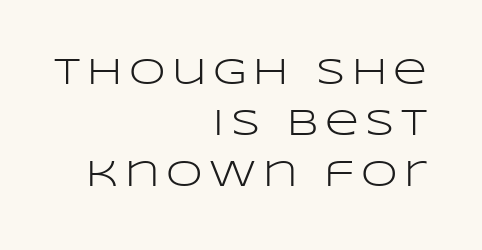
The image shows 37 px light, wide sans-serif type, upright; set right-aligned, normal line spacing (1.38x), not underlined; low stroke contrast and a large x-height.
